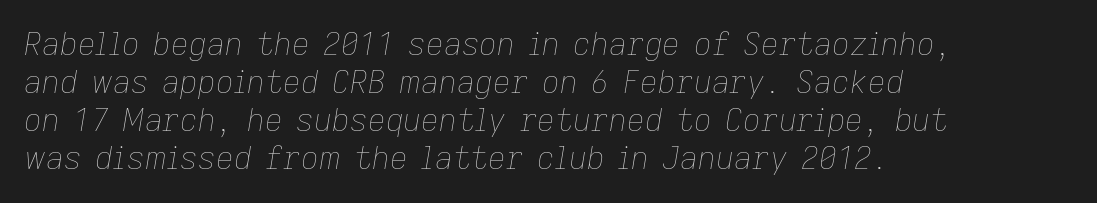
The image shows 31 px thin type, italic (leaning right); set left-aligned, line spacing 1.23x, normal letter spacing, not underlined; low stroke contrast and a medium x-height.
